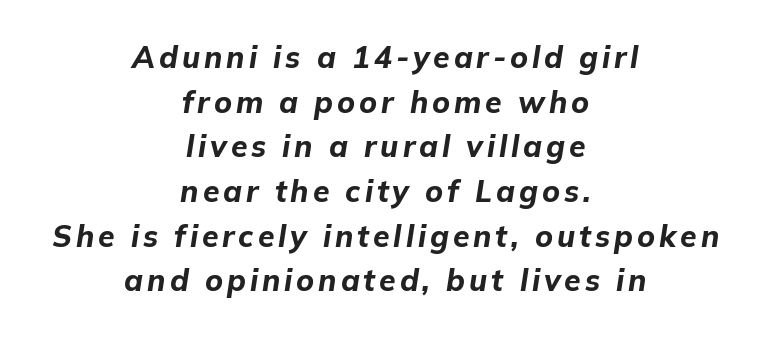
The image shows 30 px bold type, italic (leaning right); set centered, normal line spacing (1.49x), not underlined; low stroke contrast and a medium x-height.
